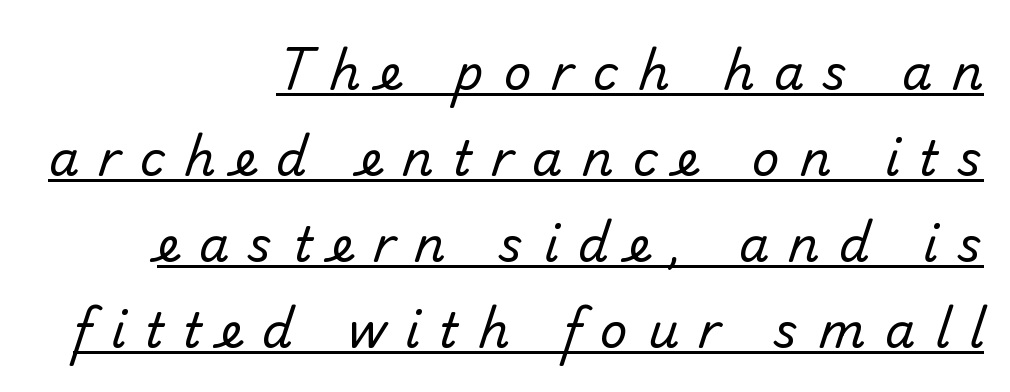
These characters rest on top of a visible drawn line. Examine the stroke ends and you'll find no serifs. Bold? No — there's no thickening of the strokes. Is this a fixed-width face? No — the glyphs have proportional, varying widths. The setting favours the right margin, as signatures and pull-quotes sometimes do. The face used here is rendered with a markedly widened letterfit.
